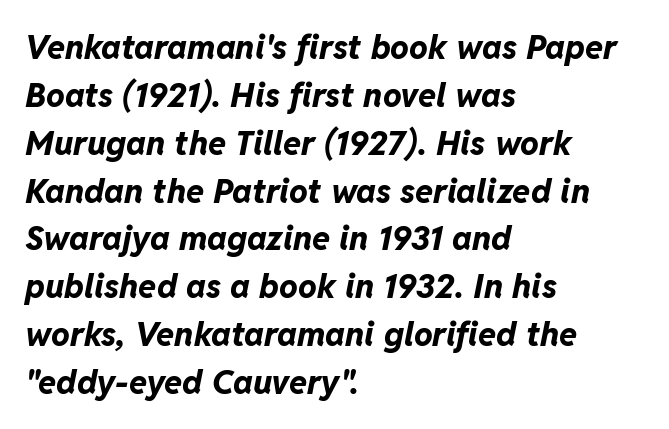
The image shows 33 px bold type, italic (leaning right); set left-aligned, normal line spacing (1.45x), normal letter spacing, not underlined; low stroke contrast and a medium x-height.
